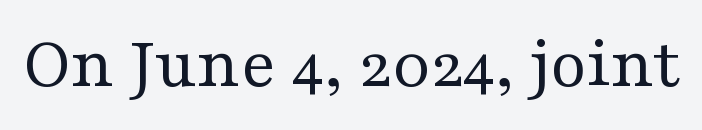
{"serif": "yes", "italic": "no", "bold": "no", "weight": "regular", "width": "wide", "stroke_contrast": "medium", "x_height": "medium", "monospaced": "no", "underline": "no", "letter_spacing": "normal", "letter_spacing_em": 0.0, "glyph_px": 74}
